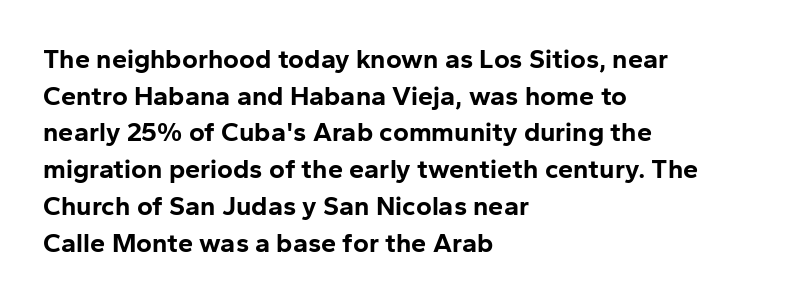
Q: Is the text bold? A: Yes.
Q: Is the text italic (slanted)? A: No, it is upright.
Q: Is the text underlined? A: No.
Q: How is the paragraph aligned? A: Left-aligned.
Q: Is the spacing between letters normal or unusually wide? A: Normal.
Q: Is the spacing between lines tight, normal or loose? A: Normal.
